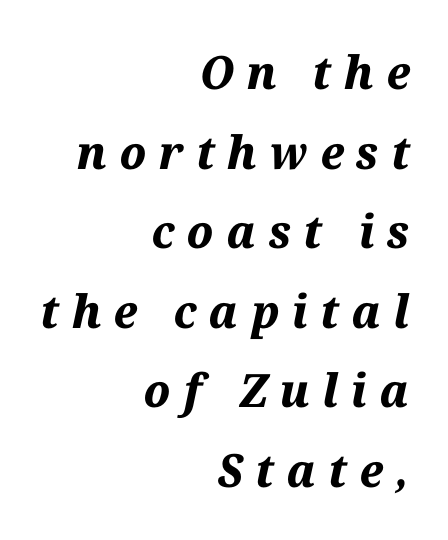
Is this a fixed-width face? No — the glyphs have proportional, varying widths. Where is the straight margin? On the right. Words appear elongated and porous because spacing is wide. Plain, unruled lines of type. The face used here has a pronounced slope to its letters.
